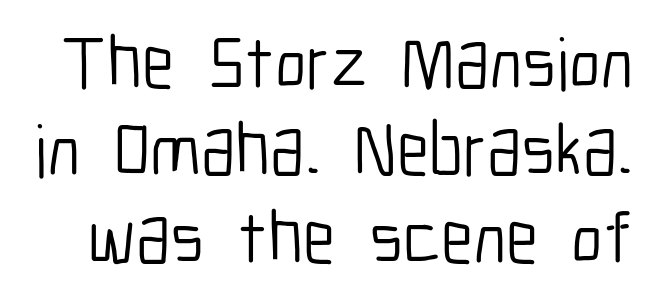
You can tell from the bare stems that sans-serif type was used. Italic? Not at all — the glyphs are vertical. Do the characters align in a grid? No, the font is proportional. Beneath every word, the page is bare. Letters have the restrained weight of plain body copy at most.
